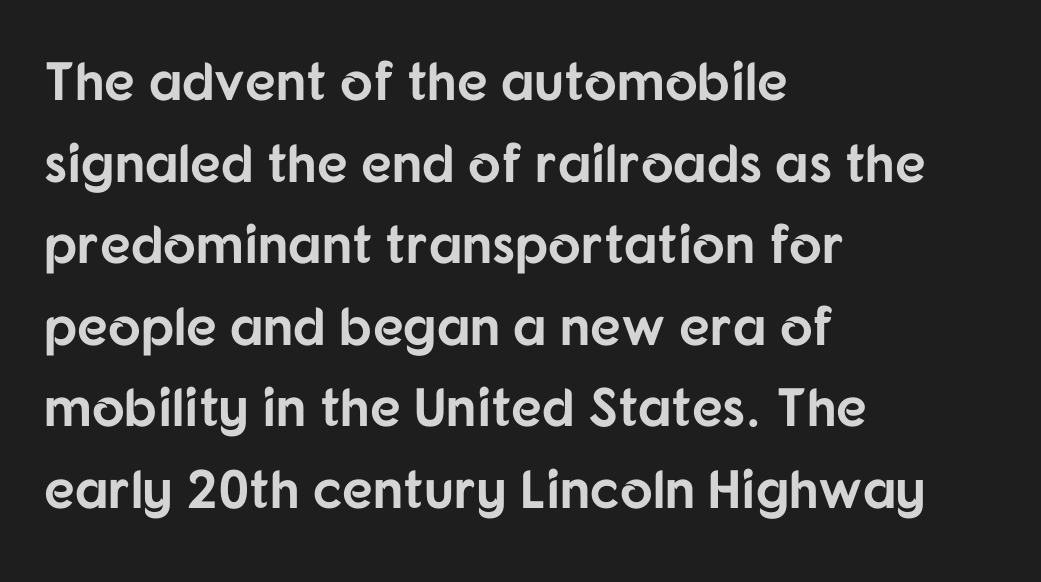
The image shows 54 px bold sans-serif type, upright; set left-aligned, normal line spacing (1.51x), normal letter spacing, not underlined; low stroke contrast and a medium x-height.
